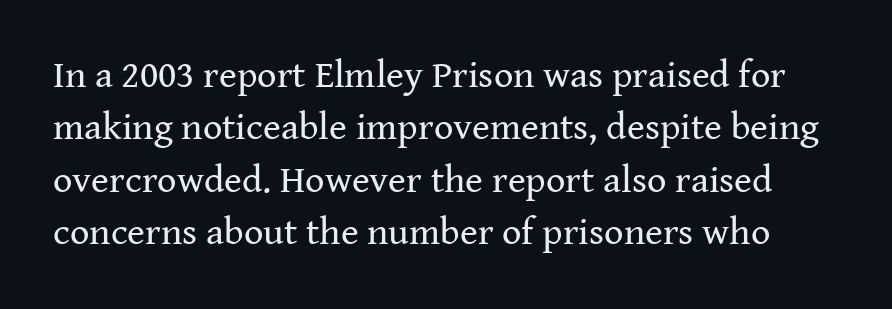
Regular leading. Letter spacing: default. The weight tops out at a normal text grade. Italic: no, the glyphs are upright roman. Just letters on the line, the space beneath them empty.
